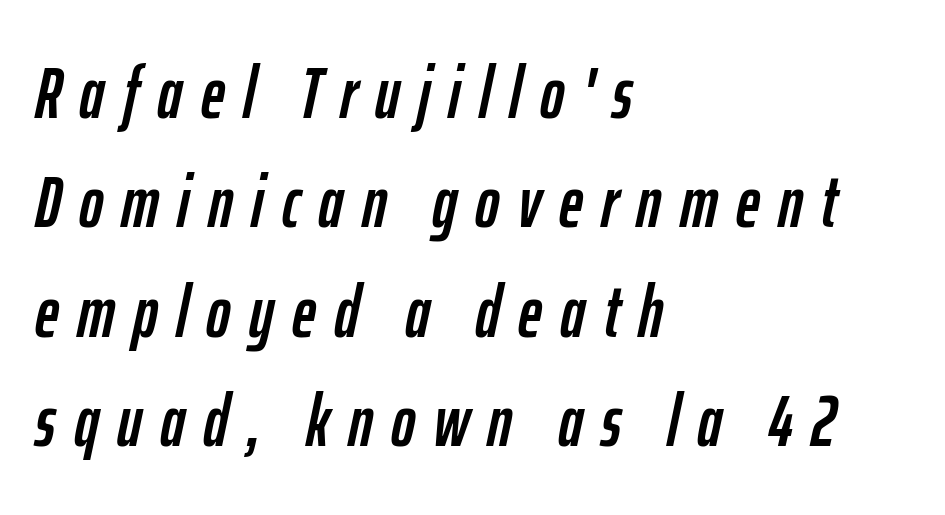
Q: Is the text italic (slanted)? A: Yes, it leans right by about 12 degrees.
Q: Is the text underlined? A: No.
Q: How is the paragraph aligned? A: Left-aligned.
Q: Is the spacing between letters normal or unusually wide? A: Unusually wide.
Q: Is the spacing between lines tight, normal or loose? A: Normal.
Q: Width (condensed, normal, or wide)? A: Condensed.
Q: Stroke contrast? A: Low.
Q: x-height? A: Medium.
Q: Monospaced? A: No.
